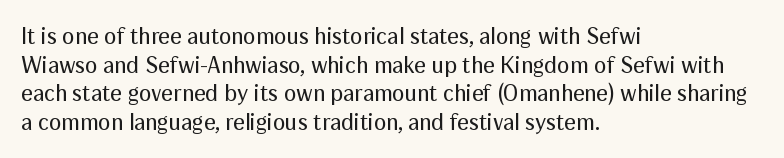
The image shows 23 px text type, upright; set left-aligned, line spacing 1.24x, normal letter spacing, not underlined.
